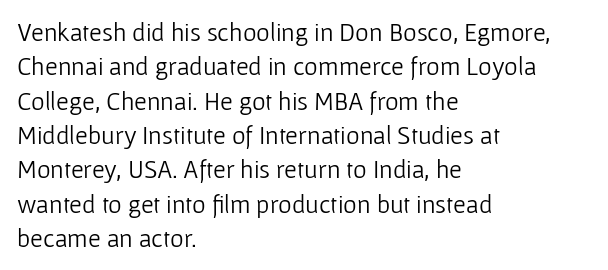
The image shows 26 px text type, upright; set left-aligned, normal line spacing (1.32x), normal letter spacing, not underlined.
